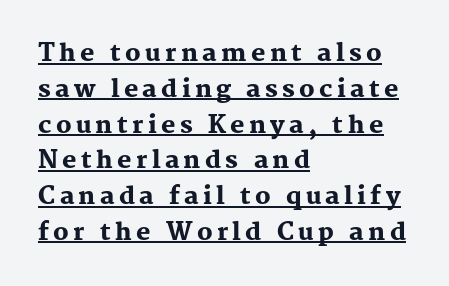
Q: Is the text bold? A: Yes.
Q: Is the text italic (slanted)? A: No, it is upright.
Q: Is the text underlined? A: Yes.
Q: How is the paragraph aligned? A: Left-aligned.
Q: Is the spacing between lines tight, normal or loose? A: Normal.
